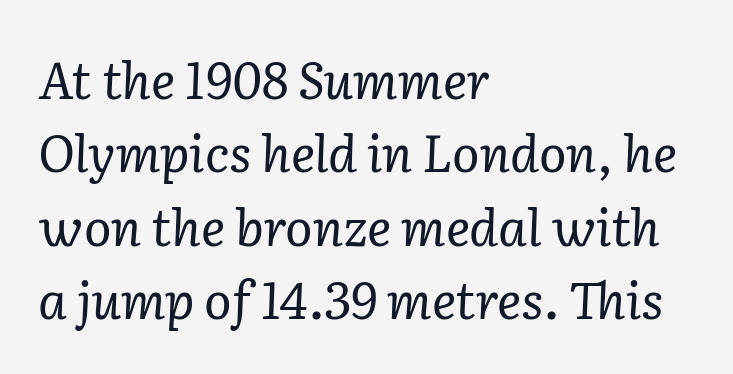
{"serif": "yes", "italic": "yes", "lean": "right", "slant_degrees": 2, "bold": "no", "weight": "regular", "width": "normal", "stroke_contrast": "low", "x_height": "medium", "monospaced": "no", "underline": "no", "align": "left", "line_spacing": "normal", "line_spacing_ratio": 1.44, "letter_spacing": "normal", "letter_spacing_em": 0.0, "glyph_px": 51}
